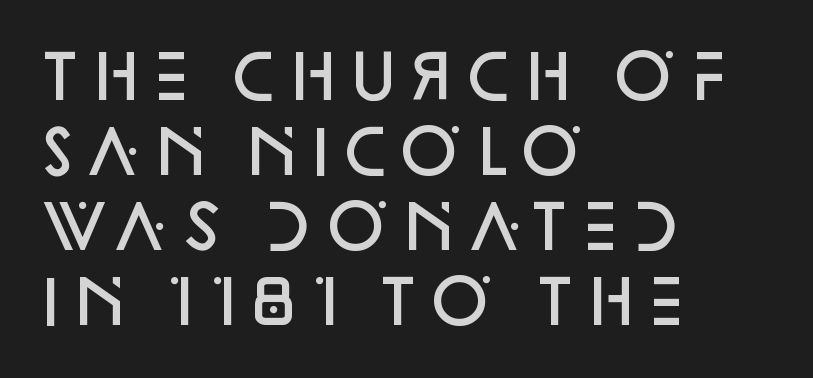
The image shows 60 px semibold sans-serif type, upright; set left-aligned, normal line spacing (1.25x), normal letter spacing, not underlined; low stroke contrast and a large x-height.
